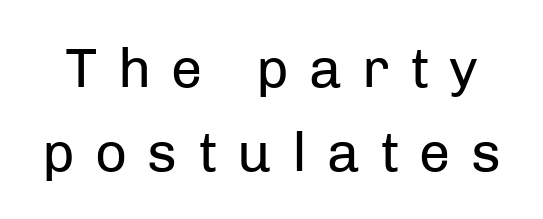
{"serif": "no", "italic": "no", "bold": "no", "weight": "regular", "width": "normal", "stroke_contrast": "low", "x_height": "medium", "monospaced": "no", "underline": "no", "line_spacing": "normal", "line_spacing_ratio": 1.5, "letter_spacing": "wide", "letter_spacing_em": 0.36, "glyph_px": 56}
